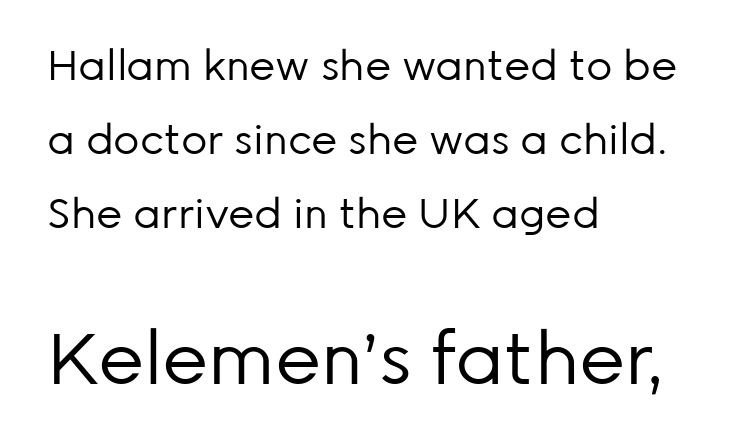
Which margin do the lines hug? The left one — the right edge is uneven. The designer gave the closing block more size than the opening block. The horizontal fit of the characters is conventional and even. A quiet, ordinary-to-light weight characterises the typeface.
